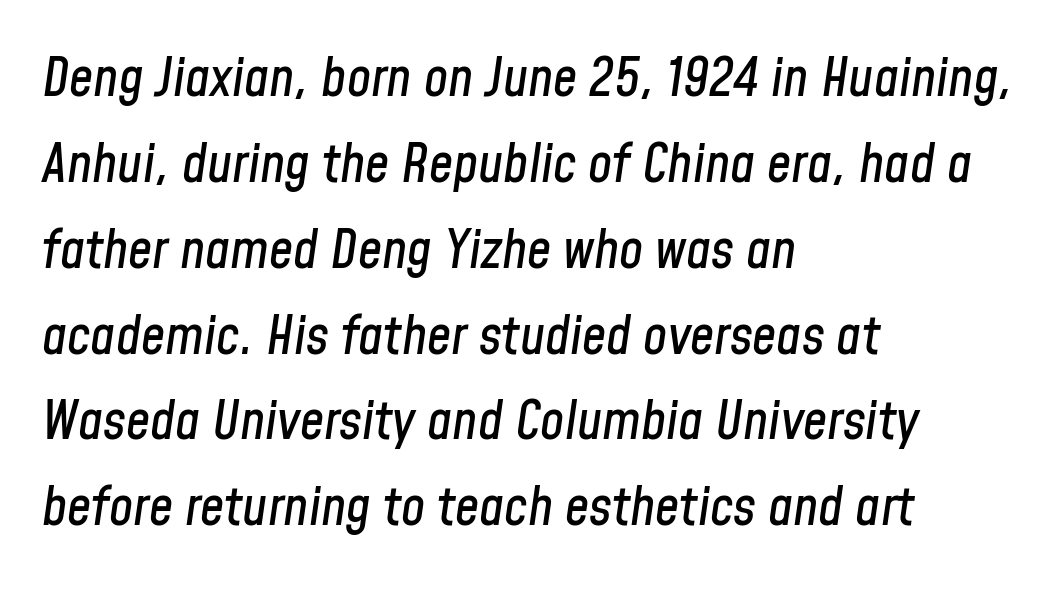
{"italic": "yes", "lean": "right", "slant_degrees": 8, "width": "condensed", "stroke_contrast": "low", "x_height": "medium", "monospaced": "no", "underline": "no", "align": "left", "line_spacing": "normal", "line_spacing_ratio": 1.59, "letter_spacing": "normal", "letter_spacing_em": 0.0, "glyph_px": 54}
